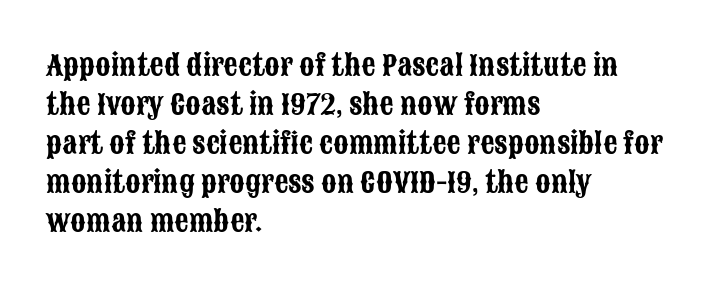
{"serif": "no", "italic": "no", "width": "condensed", "stroke_contrast": "low", "x_height": "large", "monospaced": "no", "underline": "no", "align": "left", "line_spacing": "normal", "line_spacing_ratio": 1.39, "letter_spacing": "normal", "letter_spacing_em": 0.0, "glyph_px": 28}
